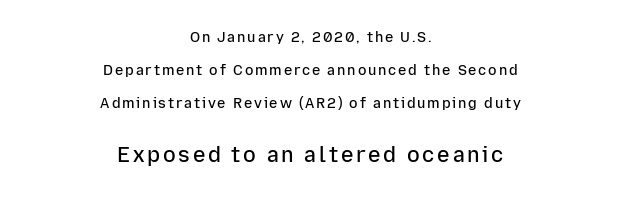
The characters look somewhat weighty, a semibold short of true bold. Italic: no, the glyphs are upright roman. Compare the two chunks: the lower has the greater cap height. The specimen omits any rule beneath the text block's lines.
